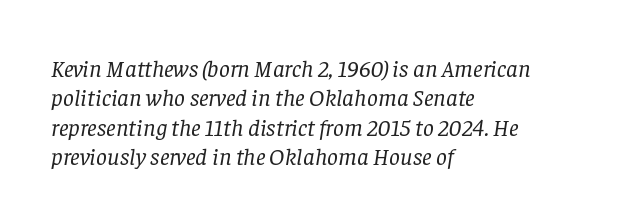
The image shows 24 px text type, italic (leaning right); set left-aligned, line spacing 1.22x, normal letter spacing, not underlined.
